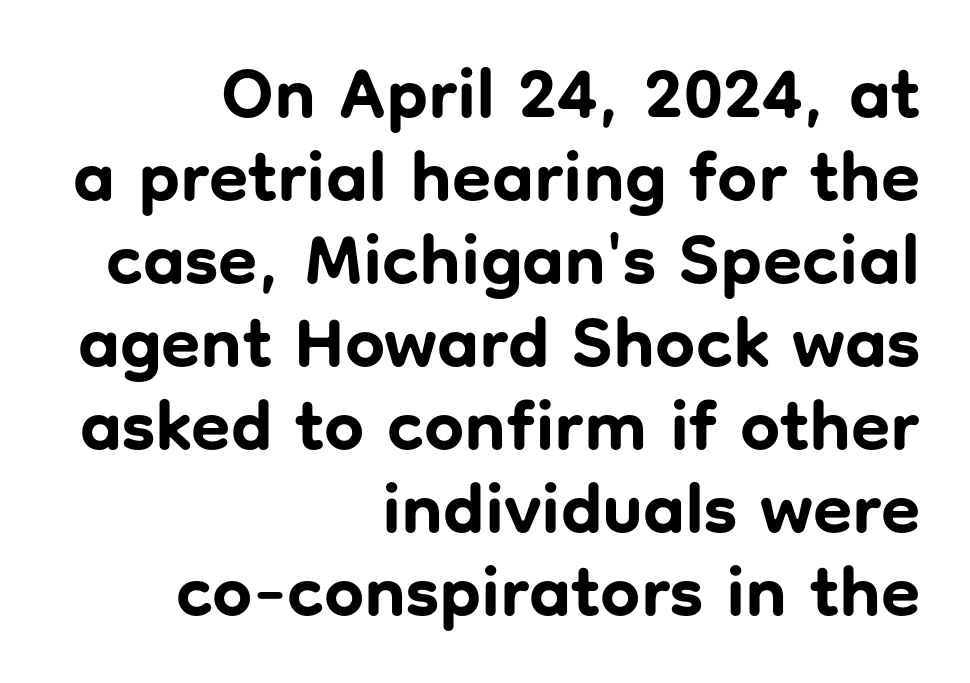
The letters carry no serifs — their stems end cleanly without finishing strokes. Quick note: underline off. The passage shown is typed in a proportional face where columns would drift. Rendered with straight, roman letterforms. The paragraph has a hard right edge and a soft left edge. How heavy is the stroke? Heavy — this is a bold.
